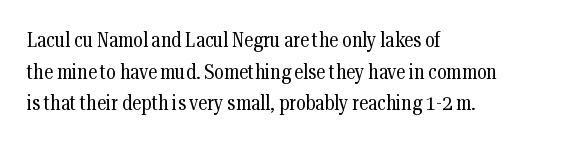
Q: Is the text bold? A: No.
Q: Is the text italic (slanted)? A: No, it is upright.
Q: Is the text underlined? A: No.
Q: How is the paragraph aligned? A: Left-aligned.
Q: Is the spacing between letters normal or unusually wide? A: Normal.
Q: Is the spacing between lines tight, normal or loose? A: Normal.
